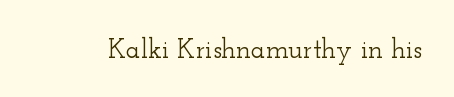
Q: Is the text italic (slanted)? A: No, it is upright.
Q: Is the text underlined? A: No.
Q: Is the spacing between letters normal or unusually wide? A: Normal.
